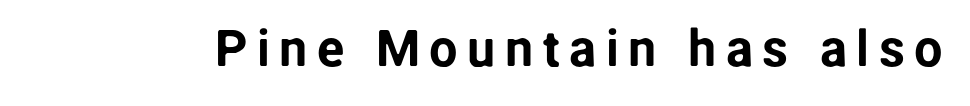
{"serif": "no", "italic": "no", "width": "normal", "stroke_contrast": "low", "x_height": "medium", "monospaced": "no", "underline": "no", "glyph_px": 51}
